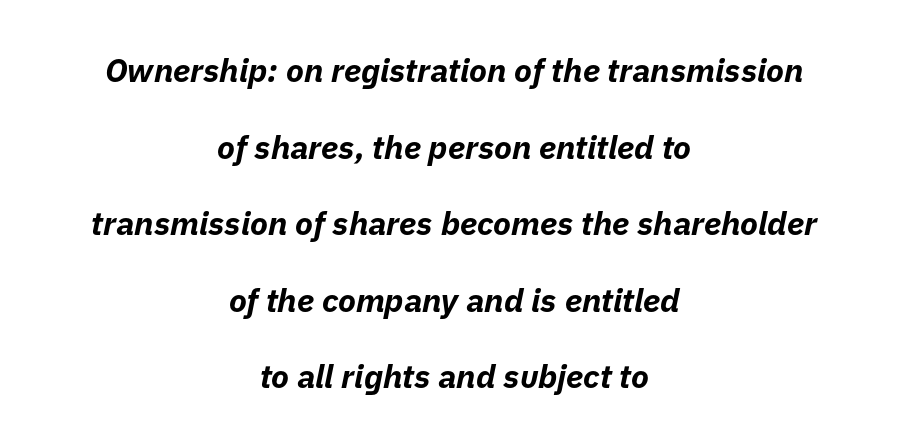
{"italic": "yes", "lean": "right", "slant_degrees": 11, "bold": "yes", "weight": "bold", "width": "normal", "stroke_contrast": "low", "x_height": "medium", "monospaced": "no", "underline": "no", "align": "center", "line_spacing": "loose", "line_spacing_ratio": 2.32, "letter_spacing": "normal", "letter_spacing_em": 0.0, "glyph_px": 33}
